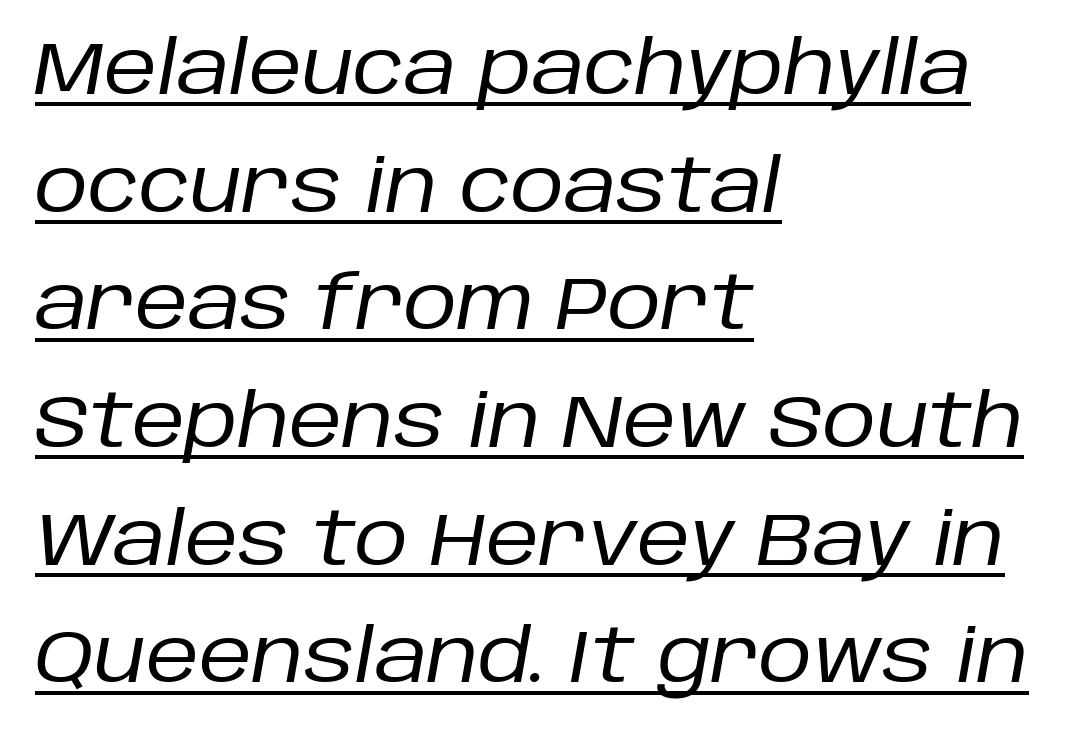
Q: Is the text bold? A: No.
Q: Is the text italic (slanted)? A: Yes, it leans right by about 10 degrees.
Q: Is the text underlined? A: Yes.
Q: How is the paragraph aligned? A: Left-aligned.
Q: Is the spacing between letters normal or unusually wide? A: Normal.
Q: Is the spacing between lines tight, normal or loose? A: Normal.
Q: Width (condensed, normal, or wide)? A: Normal.
Q: Stroke contrast? A: Low.
Q: x-height? A: Large.
Q: Monospaced? A: No.
